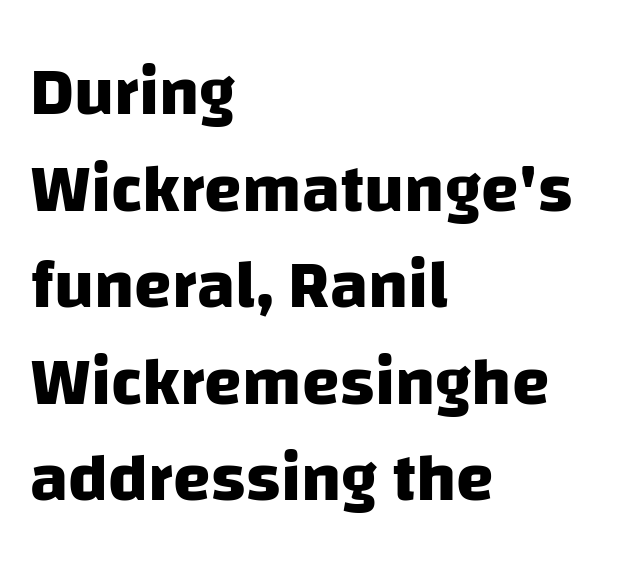
{"serif": "no", "bold": "yes", "weight": "heavy", "width": "normal", "stroke_contrast": "low", "x_height": "large", "monospaced": "no", "underline": "no", "align": "left", "line_spacing": "normal", "line_spacing_ratio": 1.42, "letter_spacing": "normal", "letter_spacing_em": 0.0, "glyph_px": 68}
